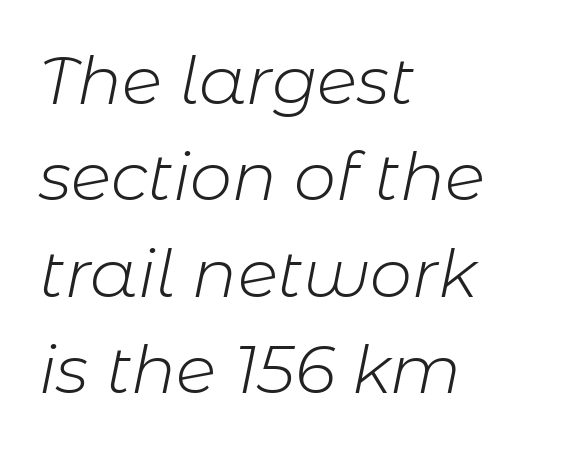
The rows are spaced the way most documents space them. Which margin do the lines hug? The left one — the right edge is uneven. A typesetter would call this proportional, since set widths differ per character. The passage shown is not bold in any degree. The horizontal fit of the characters is conventional and even.
